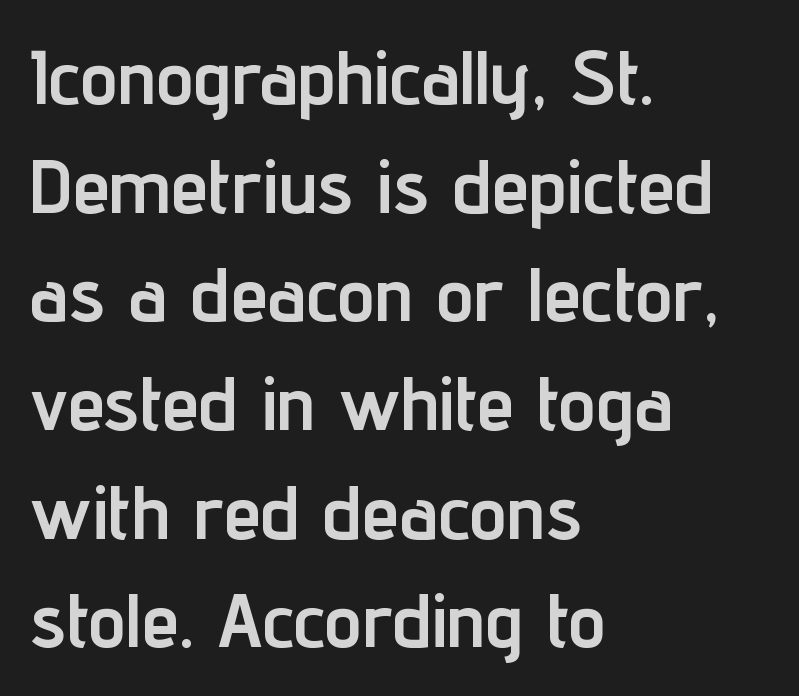
The image shows 76 px semibold, condensed sans-serif type, upright; set left-aligned, normal line spacing (1.43x), normal letter spacing, not underlined; low stroke contrast and a medium x-height.
